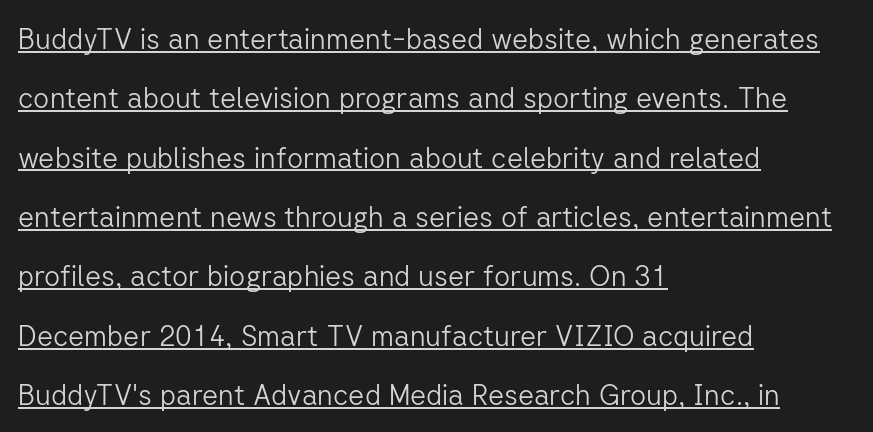
Q: Is the text bold? A: No.
Q: Is the text italic (slanted)? A: No, it is upright.
Q: Is the typeface a serif or a sans-serif typeface? A: Sans-serif.
Q: Is the text underlined? A: Yes.
Q: How is the paragraph aligned? A: Left-aligned.
Q: Is the spacing between letters normal or unusually wide? A: Normal.
Q: Is the spacing between lines tight, normal or loose? A: Loose.
Q: Width (condensed, normal, or wide)? A: Normal.
Q: Stroke contrast? A: Low.
Q: x-height? A: Medium.
Q: Monospaced? A: No.
